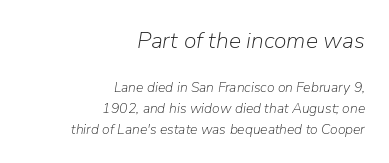
Q: Is the text bold? A: No.
Q: Is the text italic (slanted)? A: Yes, it leans right by about 9 degrees.
Q: Is the text underlined? A: No.
Q: How is the paragraph aligned? A: Right-aligned.
Q: Is the spacing between letters normal or unusually wide? A: Normal.
Q: Is the spacing between lines tight, normal or loose? A: Normal.
Q: Which block of text is set in a larger size, the first (top) or the second (bottom)? A: The first (top) one.
